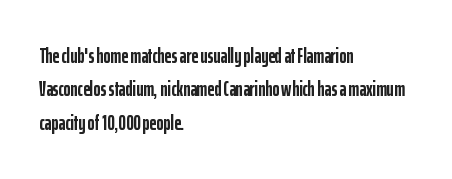
The image shows 21 px bold type, upright; set left-aligned, normal line spacing (1.59x), normal letter spacing, not underlined.
